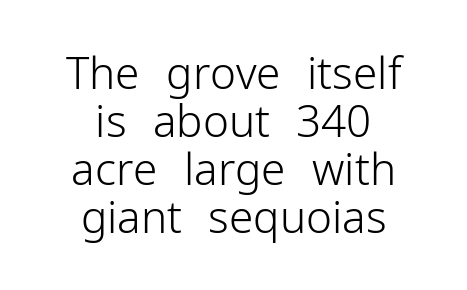
Honestly, there is no underline to notice here at all. Characters remain perfectly vertical along every line. A typesetter would call this zero additional tracking. Summary of weight: not heavy and not bold. Does the copy run flush right? No — it is centered line by line.
